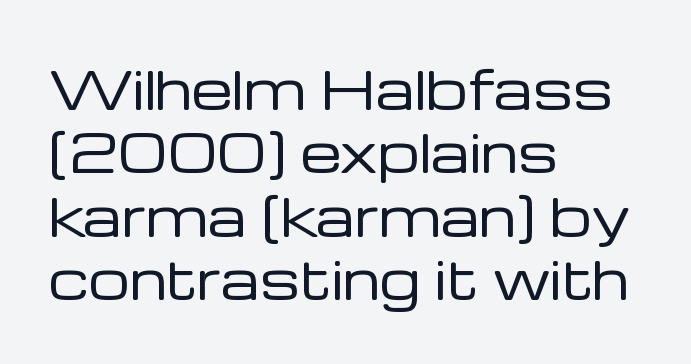
Q: Is the text bold? A: No.
Q: Is the text italic (slanted)? A: No, it is upright.
Q: Is the typeface a serif or a sans-serif typeface? A: Sans-serif.
Q: Is the text underlined? A: No.
Q: How is the paragraph aligned? A: Left-aligned.
Q: Is the spacing between letters normal or unusually wide? A: Normal.
Q: Width (condensed, normal, or wide)? A: Normal.
Q: Stroke contrast? A: Low.
Q: x-height? A: Medium.
Q: Monospaced? A: No.
